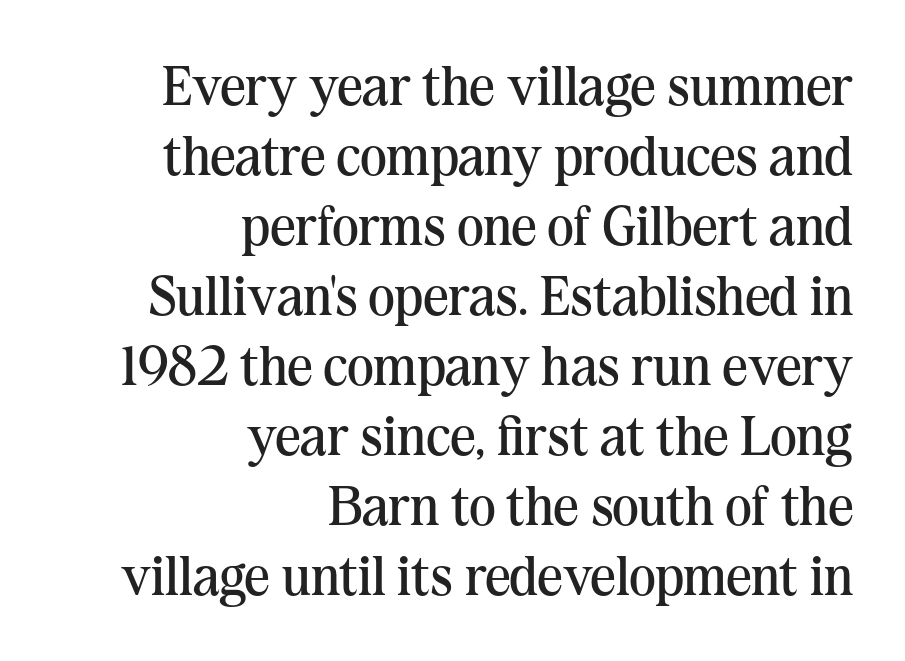
The image shows 56 px regular-weight serif type, upright; set right-aligned, normal line spacing (1.25x), normal letter spacing, not underlined; medium stroke contrast and a medium x-height.
